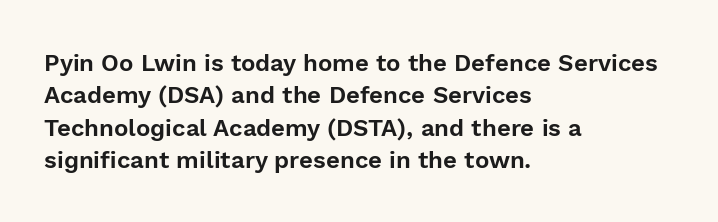
The image shows 24 px text type, upright; set left-aligned, normal line spacing (1.35x), normal letter spacing, not underlined.
